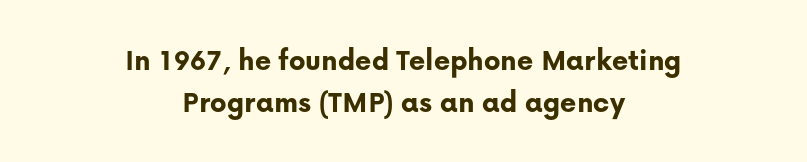
{"serif": "no", "italic": "no", "bold": "yes", "weight": "bold", "width": "normal", "stroke_contrast": "low", "x_height": "medium", "monospaced": "no", "underline": "no", "align": "center", "line_spacing": "normal", "line_spacing_ratio": 1.35, "letter_spacing": "normal", "letter_spacing_em": 0.0, "glyph_px": 31}
